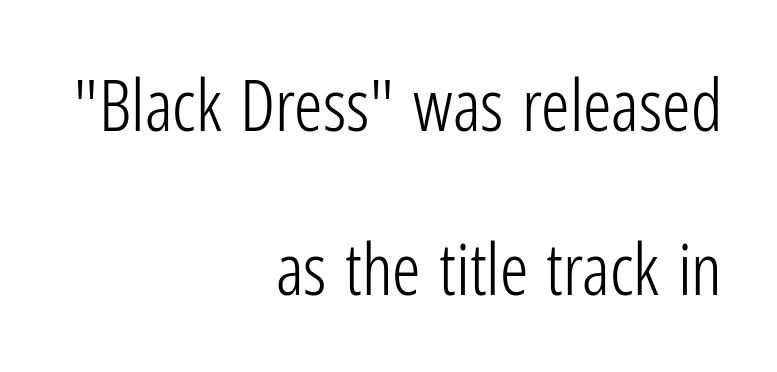
Q: Is the text bold? A: No.
Q: Is the text italic (slanted)? A: No, it is upright.
Q: Is the typeface a serif or a sans-serif typeface? A: Sans-serif.
Q: Is the text underlined? A: No.
Q: How is the paragraph aligned? A: Right-aligned.
Q: Is the spacing between letters normal or unusually wide? A: Normal.
Q: Is the spacing between lines tight, normal or loose? A: Loose.
Q: Width (condensed, normal, or wide)? A: Condensed.
Q: Stroke contrast? A: Low.
Q: x-height? A: Medium.
Q: Monospaced? A: No.
